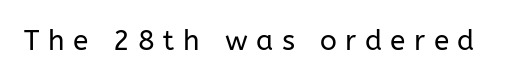
Is this a fixed-width face? No — the glyphs have proportional, varying widths. No word sits above an underline. The passage shown has open, widely tracked lettering throughout. The axis of the letterforms is exactly vertical. The face used here is a sans, in the tradition of grotesques and geometrics.
